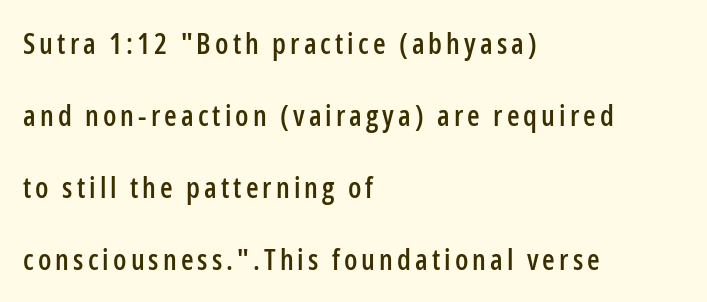
{"serif": "no", "italic": "no", "width": "condensed", "stroke_contrast": "low", "x_height": "medium", "monospaced": "no", "underline": "no", "align": "left", "line_spacing": "loose", "line_spacing_ratio": 2.48, "glyph_px": 29}
